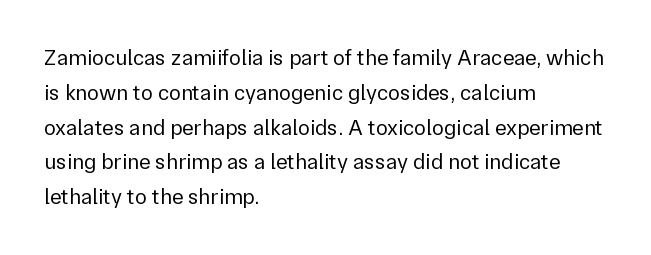
{"italic": "no", "bold": "no", "underline": "no", "align": "left", "line_spacing": "normal", "line_spacing_ratio": 1.58, "letter_spacing": "normal", "letter_spacing_em": 0.0, "glyph_px": 22}
